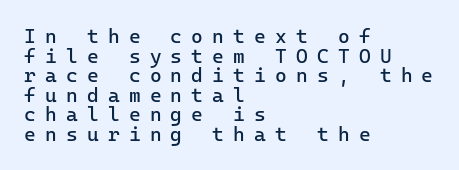
This rendering uses left alignment, leaving the right contour irregular. Leading is clearly below the norm, producing a dense column. Italic? Not at all — the glyphs are vertical. The gap between lines stays unmarked.
